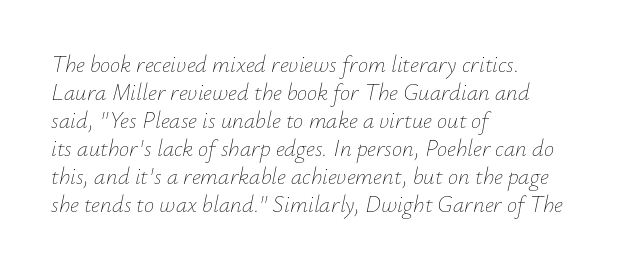
The face looks like a standard text weight, possibly lighter. This is oblique type, the kind used for emphasis or titles. The passage shown is not underscored anywhere. One-word summary of the alignment: left.
